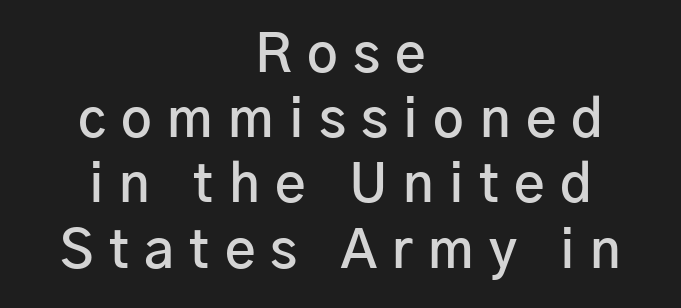
Q: Is the text bold? A: Semi-bold.
Q: Is the text italic (slanted)? A: No, it is upright.
Q: Is the typeface a serif or a sans-serif typeface? A: Sans-serif.
Q: Is the text underlined? A: No.
Q: How is the paragraph aligned? A: Centered.
Q: Is the spacing between letters normal or unusually wide? A: Unusually wide.
Q: Width (condensed, normal, or wide)? A: Normal.
Q: Stroke contrast? A: Low.
Q: x-height? A: Medium.
Q: Monospaced? A: No.
